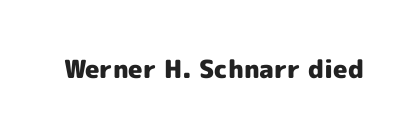
The image shows 25 px bold type, upright; set normal letter spacing, not underlined.
